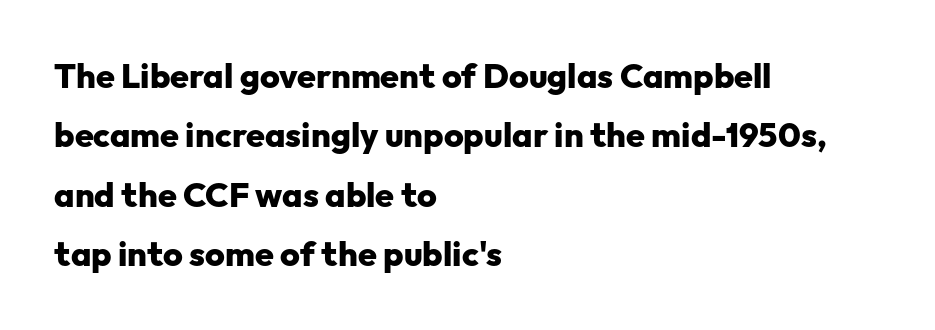
{"serif": "no", "italic": "no", "bold": "yes", "weight": "heavy", "width": "normal", "stroke_contrast": "low", "x_height": "medium", "monospaced": "no", "underline": "no", "align": "left", "line_spacing_ratio": 1.75, "letter_spacing": "normal", "letter_spacing_em": 0.0, "glyph_px": 34}
